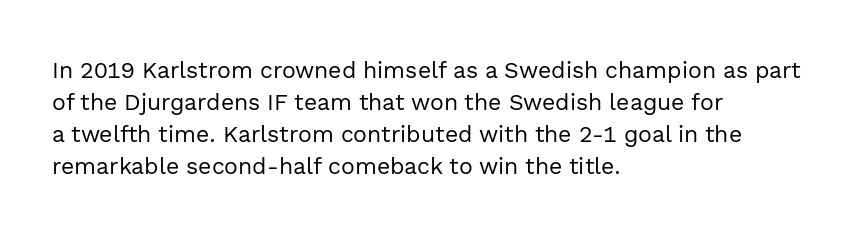
{"italic": "no", "bold": "no", "underline": "no", "align": "left", "line_spacing": "normal", "line_spacing_ratio": 1.39, "letter_spacing": "normal", "letter_spacing_em": 0.0, "glyph_px": 23}
